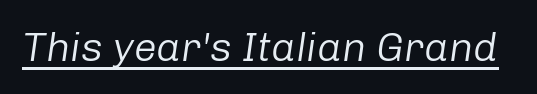
Q: Is the text bold? A: No.
Q: Is the text italic (slanted)? A: Yes, it leans right by about 8 degrees.
Q: Is the text underlined? A: Yes.
Q: Is the spacing between letters normal or unusually wide? A: Normal.
Q: Width (condensed, normal, or wide)? A: Normal.
Q: Stroke contrast? A: Low.
Q: x-height? A: Medium.
Q: Monospaced? A: No.
